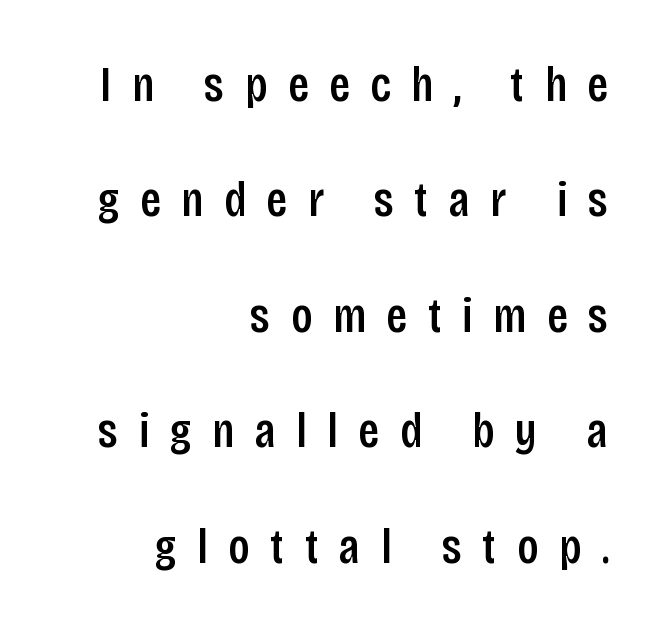
Q: Is the text italic (slanted)? A: No, it is upright.
Q: Is the typeface a serif or a sans-serif typeface? A: Sans-serif.
Q: Is the text underlined? A: No.
Q: How is the paragraph aligned? A: Right-aligned.
Q: Is the spacing between letters normal or unusually wide? A: Unusually wide.
Q: Is the spacing between lines tight, normal or loose? A: Loose.
Q: Width (condensed, normal, or wide)? A: Condensed.
Q: Stroke contrast? A: Low.
Q: x-height? A: Large.
Q: Monospaced? A: No.
